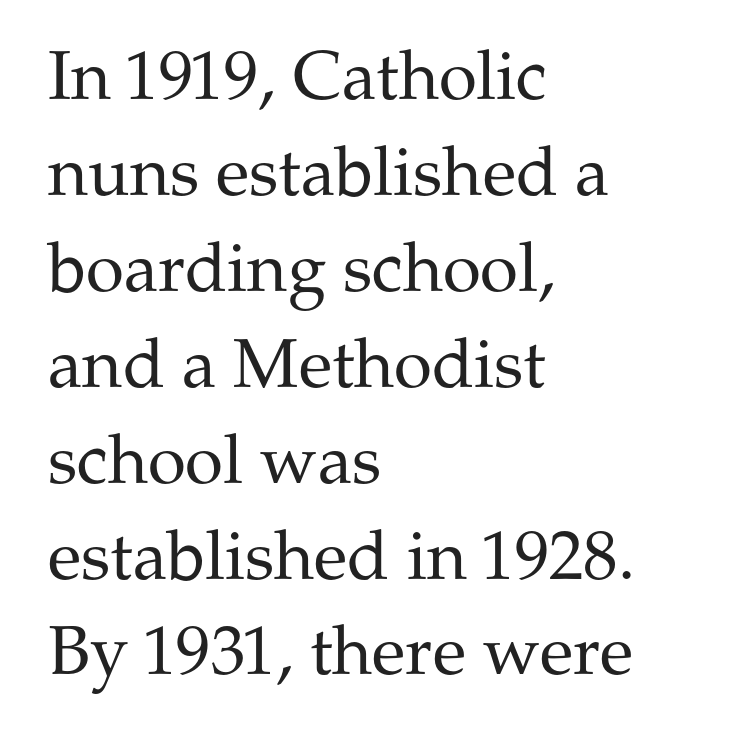
{"serif": "yes", "italic": "no", "bold": "no", "weight": "regular", "width": "normal", "stroke_contrast": "medium", "x_height": "medium", "monospaced": "no", "underline": "no", "align": "left", "line_spacing": "normal", "line_spacing_ratio": 1.39, "letter_spacing": "normal", "letter_spacing_em": 0.0, "glyph_px": 69}
